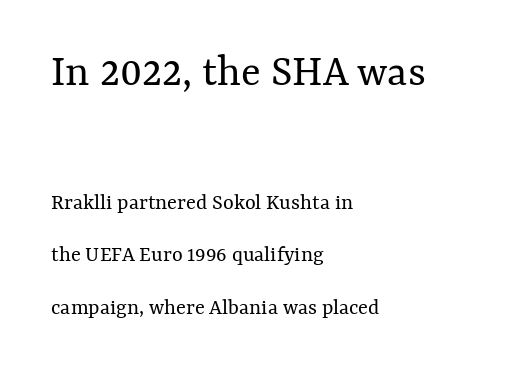
The image shows 46 px regular-weight type, upright; set left-aligned, loose line spacing (2.27x), normal letter spacing, not underlined; the first (top) block is 2.0x larger; medium stroke contrast and a medium x-height.
